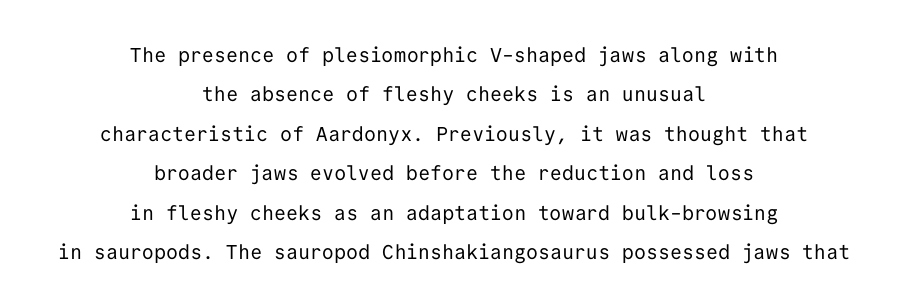
{"italic": "no", "bold": "no", "underline": "no", "align": "center", "line_spacing": "loose", "line_spacing_ratio": 1.97, "letter_spacing": "normal", "letter_spacing_em": 0.0, "glyph_px": 20}
